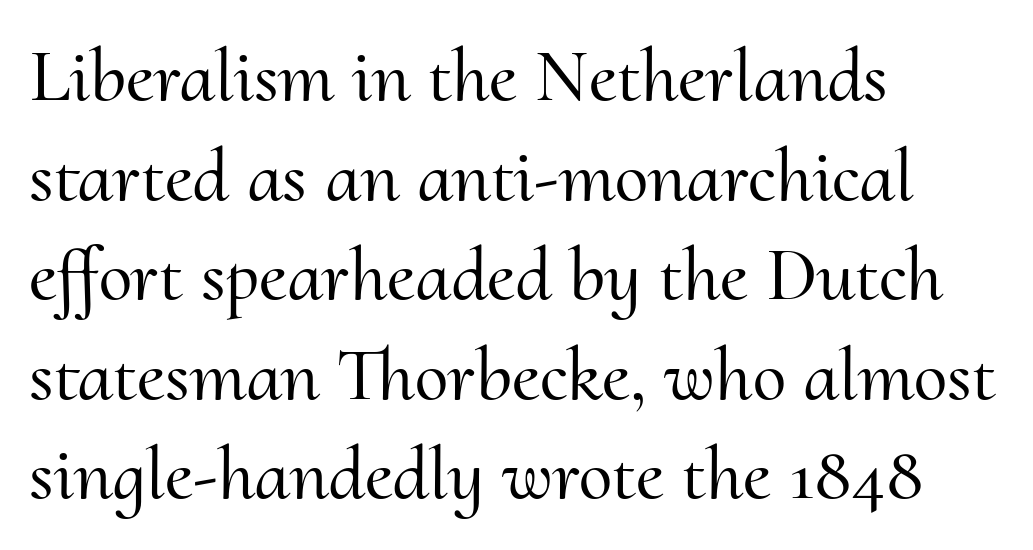
These lines are rendered in a variable-pitch font. The gaps between neighbouring characters are ordinary and unremarkable. Casual observation: everything's shoved over to the left. Is there much room between lines? A standard amount, neither cramped nor airy.
